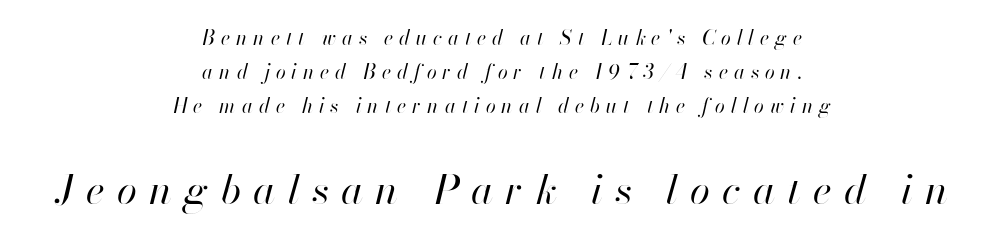
Q: Is the text bold? A: No.
Q: Is the text italic (slanted)? A: Yes, it leans right by about 13 degrees.
Q: Is the text underlined? A: No.
Q: How is the paragraph aligned? A: Centered.
Q: Is the spacing between letters normal or unusually wide? A: Unusually wide.
Q: Which block of text is set in a larger size, the first (top) or the second (bottom)? A: The second (bottom) one.
Q: Width (condensed, normal, or wide)? A: Normal.
Q: Stroke contrast? A: High.
Q: x-height? A: Small.
Q: Monospaced? A: No.
